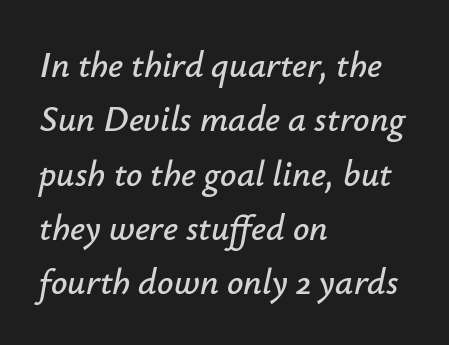
Q: Is the text italic (slanted)? A: Yes, it leans right by about 12 degrees.
Q: Is the text underlined? A: No.
Q: How is the paragraph aligned? A: Left-aligned.
Q: Is the spacing between letters normal or unusually wide? A: Normal.
Q: Is the spacing between lines tight, normal or loose? A: Normal.
Q: Width (condensed, normal, or wide)? A: Normal.
Q: Stroke contrast? A: Low.
Q: x-height? A: Small.
Q: Monospaced? A: No.
